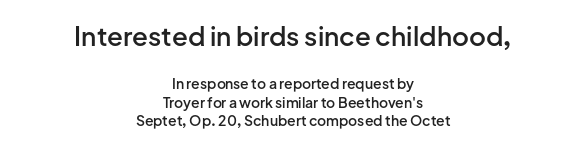
The image shows 26 px text type, upright; set centered, normal line spacing (1.32x), normal letter spacing, not underlined; the first (top) block is 1.86x larger.
